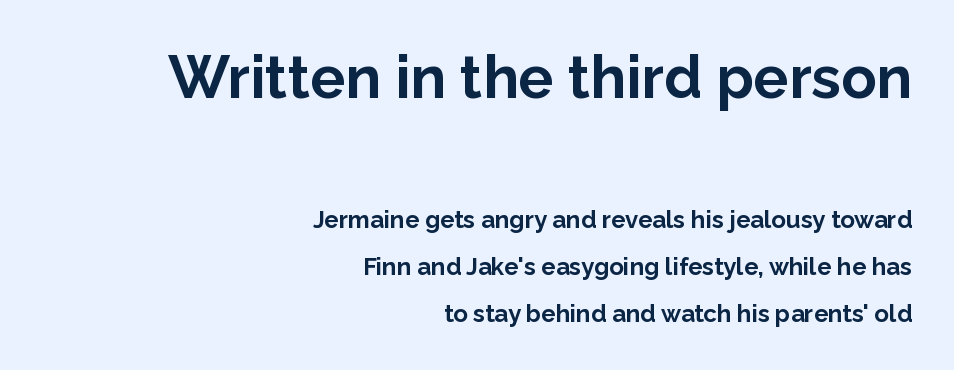
Q: Is the text bold? A: Yes.
Q: Is the text italic (slanted)? A: No, it is upright.
Q: Is the typeface a serif or a sans-serif typeface? A: Sans-serif.
Q: Is the text underlined? A: No.
Q: How is the paragraph aligned? A: Right-aligned.
Q: Is the spacing between letters normal or unusually wide? A: Normal.
Q: Is the spacing between lines tight, normal or loose? A: Loose.
Q: Which block of text is set in a larger size, the first (top) or the second (bottom)? A: The first (top) one.
Q: Width (condensed, normal, or wide)? A: Normal.
Q: Stroke contrast? A: Low.
Q: x-height? A: Medium.
Q: Monospaced? A: No.
